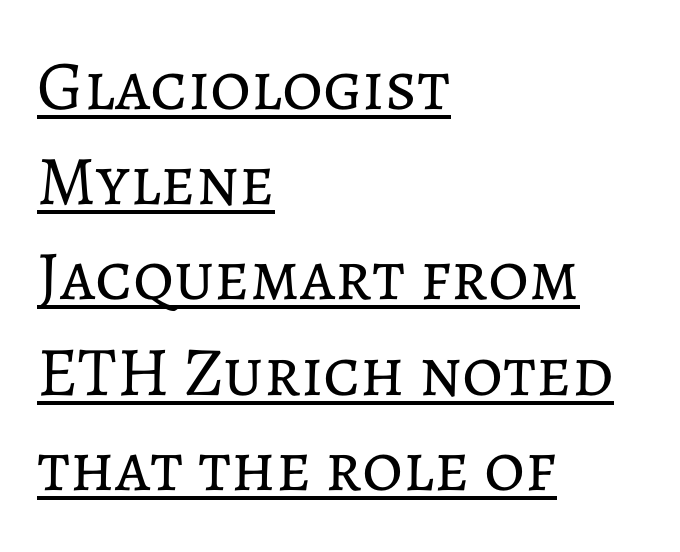
Q: Is the text bold? A: No.
Q: Is the text italic (slanted)? A: No, it is upright.
Q: Is the text underlined? A: Yes.
Q: How is the paragraph aligned? A: Left-aligned.
Q: Is the spacing between letters normal or unusually wide? A: Normal.
Q: Is the spacing between lines tight, normal or loose? A: Normal.
Q: Width (condensed, normal, or wide)? A: Normal.
Q: Stroke contrast? A: Low.
Q: x-height? A: Medium.
Q: Monospaced? A: No.
